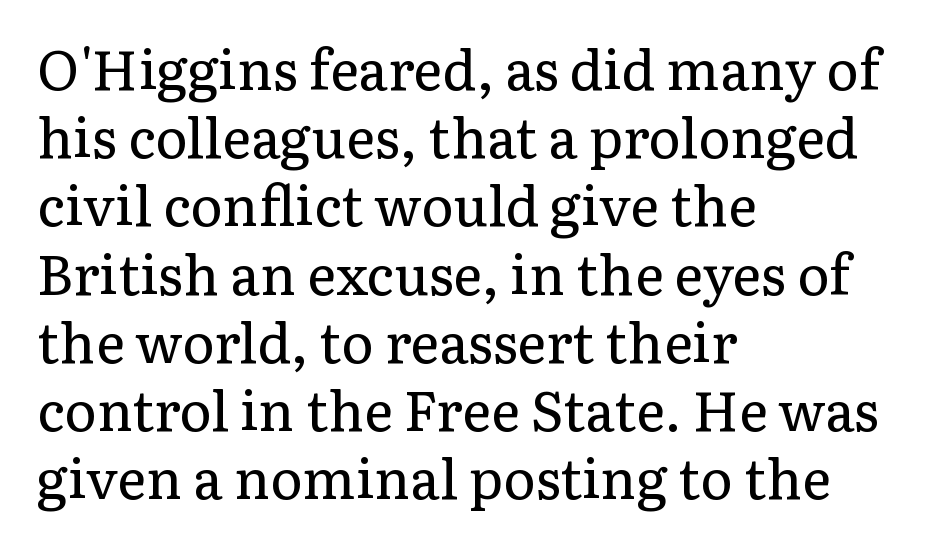
The cut favours lightness, reaching ordinary text weight at its darkest. This is roman type, the default non-slanted kind. Nothing unusual about the tracking: characters are spaced as the font intends. Clear beneath every line of the passage. This sample has the flowing, uneven cadence of proportional lettering. Does the copy run flush right? No — it runs flush left.
